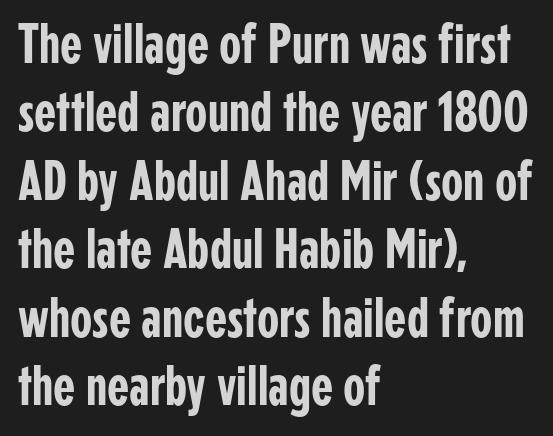
Q: Is the text italic (slanted)? A: No, it is upright.
Q: Is the typeface a serif or a sans-serif typeface? A: Sans-serif.
Q: Is the text underlined? A: No.
Q: How is the paragraph aligned? A: Left-aligned.
Q: Is the spacing between letters normal or unusually wide? A: Normal.
Q: Width (condensed, normal, or wide)? A: Condensed.
Q: Stroke contrast? A: Low.
Q: x-height? A: Medium.
Q: Monospaced? A: No.
